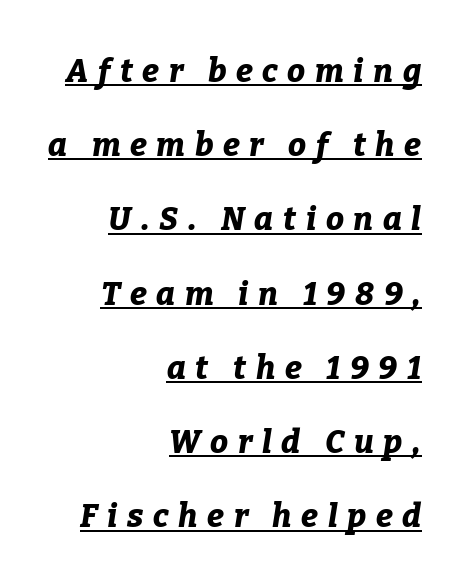
Rows of type keep a wide berth in the vertical direction. Observe the lean: these are italic letterforms. Set as a true bold cut, around the 700 mark. The rendering anchors every line to the right-hand side. Varying glyph widths throughout — classic text-font behaviour.
